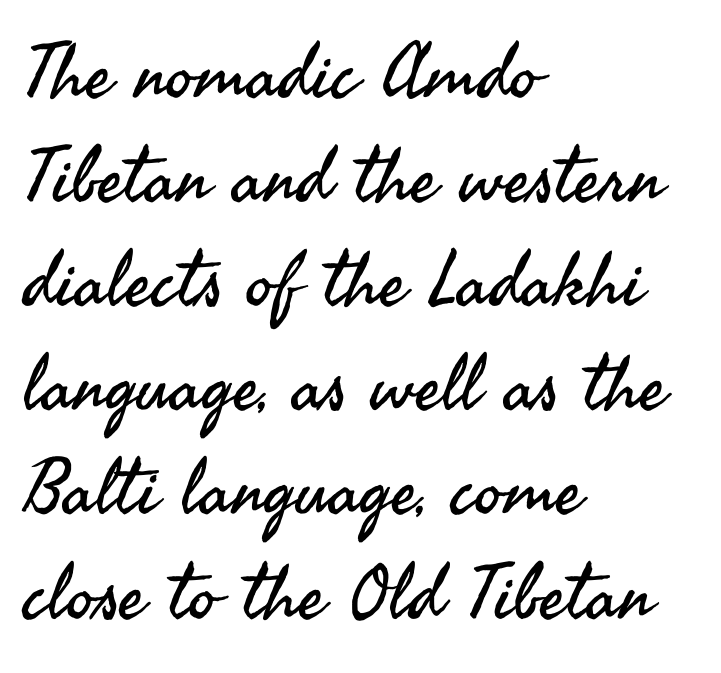
Is this a heavy cut? Hardly; it is regular or lighter. The lines are quadded left. Do the characters align in a grid? No, the font is proportional. Between one letter and the next there's only the usual sliver of space. Honestly, the row spacing looks completely unremarkable.
